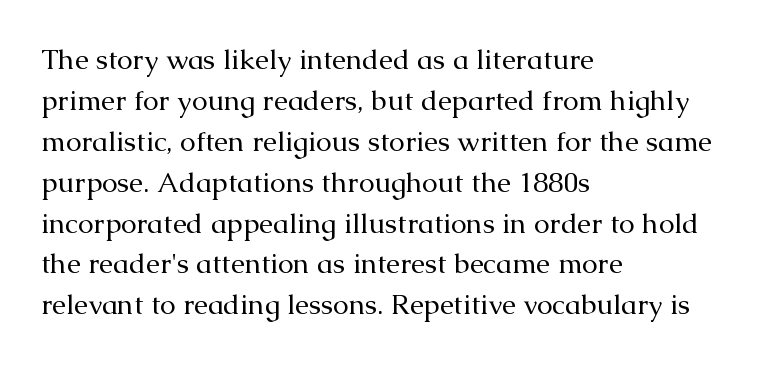
The letters stand straight up with perfectly vertical stems. If you measured baseline to baseline, you'd find a middling distance. The space directly below the letters is spotless. Weight: not bold — regular or lighter. The passage shown has conventional tracking throughout.
